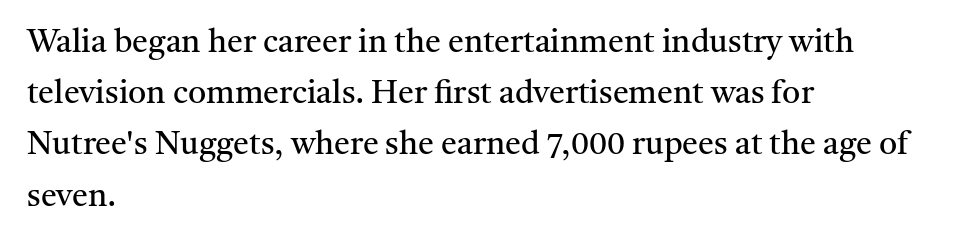
{"serif": "yes", "italic": "no", "bold": "no", "weight": "regular", "width": "normal", "stroke_contrast": "medium", "x_height": "medium", "monospaced": "no", "underline": "no", "align": "left", "line_spacing": "normal", "line_spacing_ratio": 1.6, "letter_spacing": "normal", "letter_spacing_em": 0.0, "glyph_px": 32}
